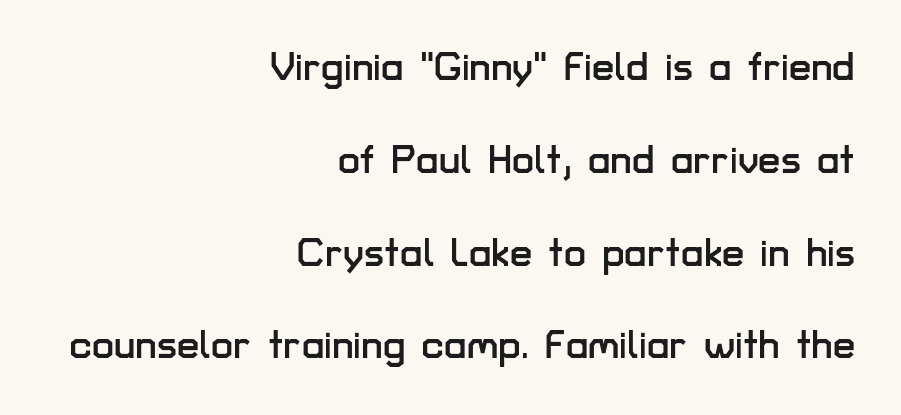
Horizontal bands of white between lines are thick stripes. The typeface chosen for these lines omits serifs. Vertical strokes here are truly vertical. Reading down the block, your eye finds every line finishing at a fixed right position. Is this a fixed-width face? No — the glyphs have proportional, varying widths.
